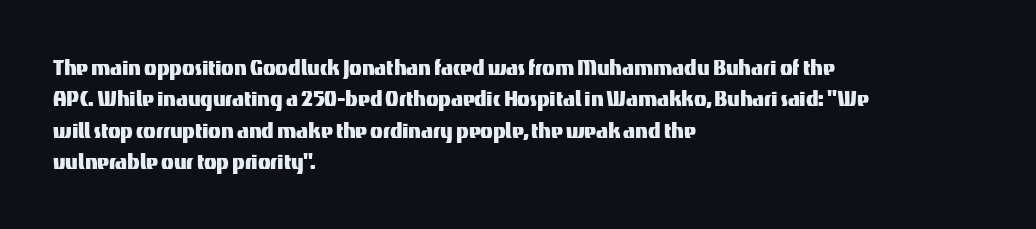
Q: Is the text italic (slanted)? A: No, it is upright.
Q: Is the text underlined? A: No.
Q: How is the paragraph aligned? A: Left-aligned.
Q: Is the spacing between letters normal or unusually wide? A: Normal.
